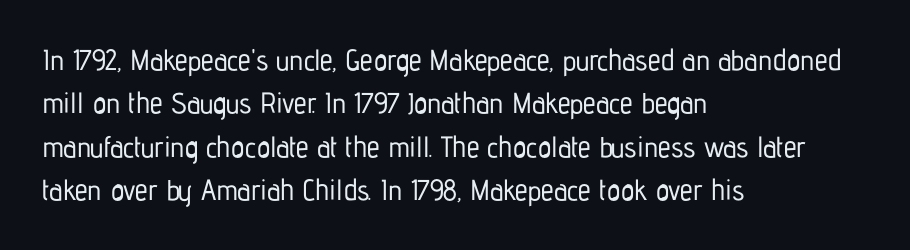
{"serif": "no", "italic": "no", "width": "condensed", "stroke_contrast": "low", "x_height": "medium", "monospaced": "no", "underline": "no", "align": "left", "line_spacing": "normal", "line_spacing_ratio": 1.5, "letter_spacing": "normal", "letter_spacing_em": 0.0, "glyph_px": 29}
